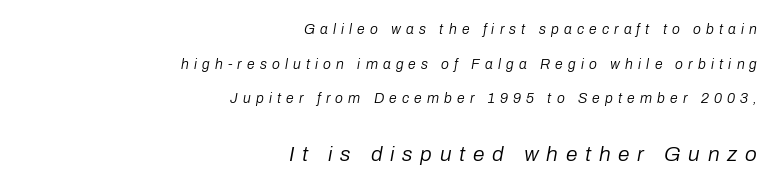
{"italic": "yes", "lean": "right", "slant_degrees": 10, "bold": "no", "underline": "no", "align": "right", "line_spacing": "loose", "line_spacing_ratio": 2.47, "letter_spacing": "wide", "letter_spacing_em": 0.37, "larger_block": "second", "size_ratio": 1.5, "glyph_px": 21}
